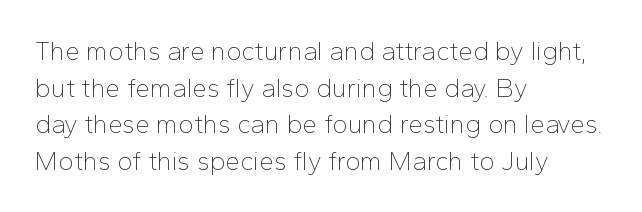
The image shows 26 px text type, upright; set left-aligned, normal line spacing (1.41x), normal letter spacing, not underlined.
